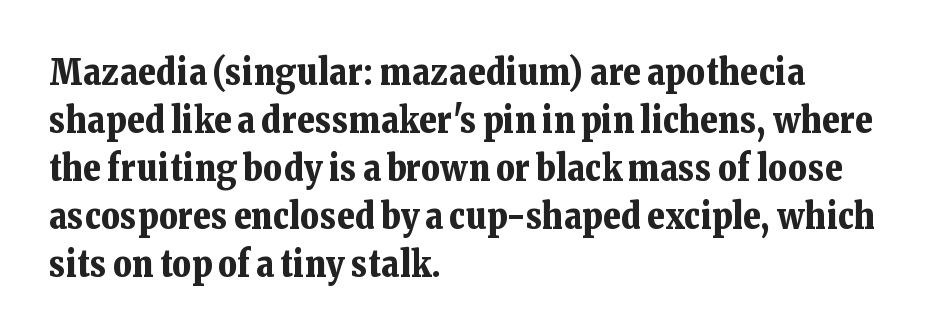
Is this a fixed-width face? No — the glyphs have proportional, varying widths. These lines were composed using upright roman letters. Honestly, the letter spacing is just normal — you wouldn't notice it. Font category for this specimen: serif.
